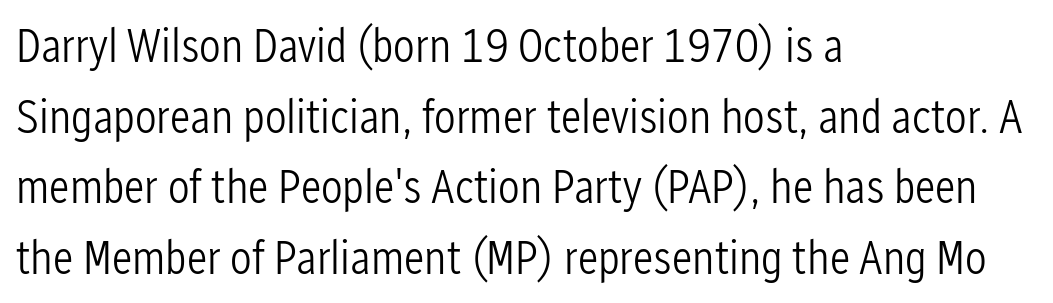
Q: Is the text bold? A: No.
Q: Is the text italic (slanted)? A: No, it is upright.
Q: Is the typeface a serif or a sans-serif typeface? A: Sans-serif.
Q: Is the text underlined? A: No.
Q: How is the paragraph aligned? A: Left-aligned.
Q: Is the spacing between letters normal or unusually wide? A: Normal.
Q: Is the spacing between lines tight, normal or loose? A: Normal.
Q: Width (condensed, normal, or wide)? A: Condensed.
Q: Stroke contrast? A: Low.
Q: x-height? A: Medium.
Q: Monospaced? A: No.
